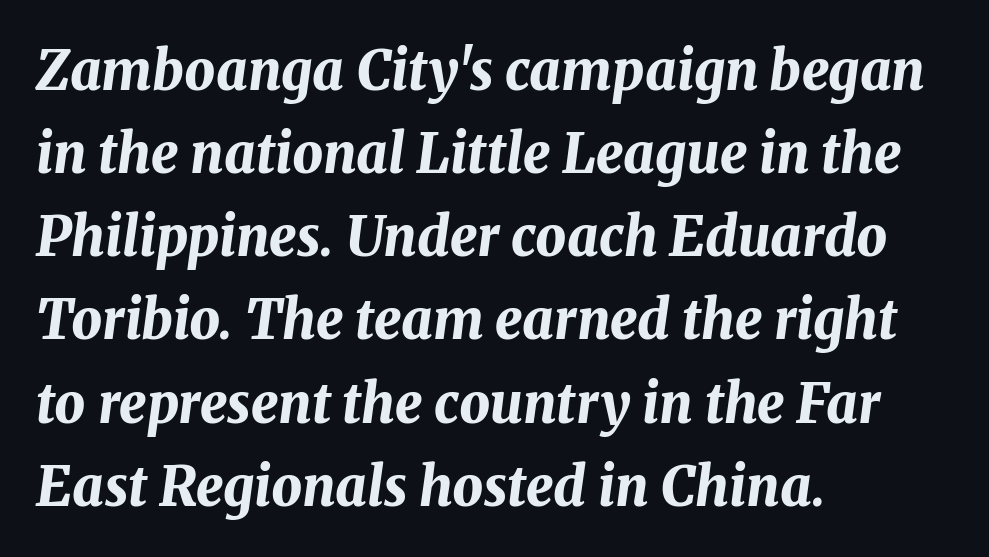
Lines of text with bare space underneath. Reading down the block, your eye returns to a fixed left position each line. The rendering uses natural spacing where letterforms have individual widths. Spacing between characters is what you'd get straight out of the box. One glance says typical: line gaps are just what's usual. Weight: bold.
